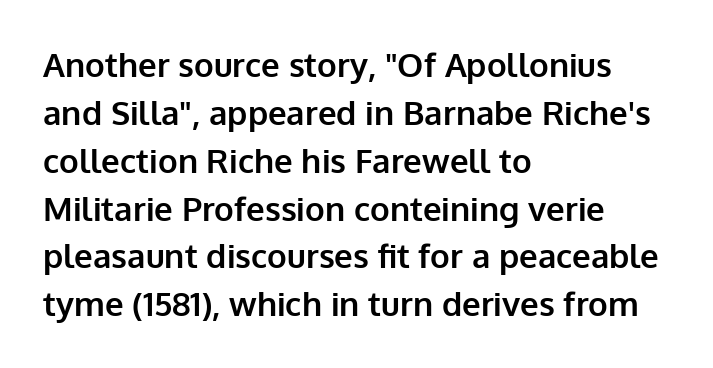
The image shows 33 px bold sans-serif type, upright; set left-aligned, normal line spacing (1.45x), normal letter spacing, not underlined; low stroke contrast and a medium x-height.
